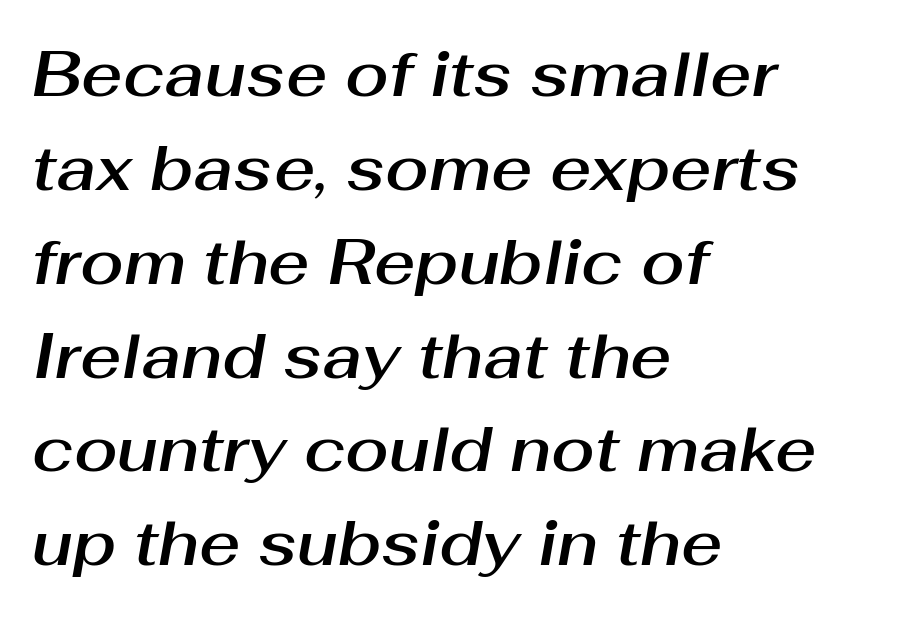
Q: Is the text italic (slanted)? A: Yes, it leans right by about 10 degrees.
Q: Is the text underlined? A: No.
Q: How is the paragraph aligned? A: Left-aligned.
Q: Is the spacing between letters normal or unusually wide? A: Normal.
Q: Is the spacing between lines tight, normal or loose? A: Normal.
Q: Width (condensed, normal, or wide)? A: Normal.
Q: Stroke contrast? A: Medium.
Q: x-height? A: Medium.
Q: Monospaced? A: No.
